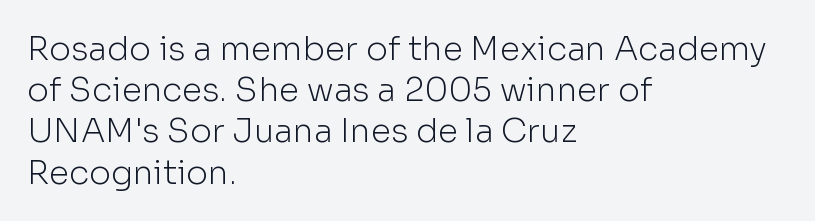
{"serif": "no", "italic": "no", "bold": "no", "weight": "light", "width": "normal", "stroke_contrast": "low", "x_height": "medium", "monospaced": "no", "underline": "no", "align": "left", "line_spacing": "normal", "line_spacing_ratio": 1.25, "letter_spacing": "normal", "letter_spacing_em": 0.0, "glyph_px": 33}
